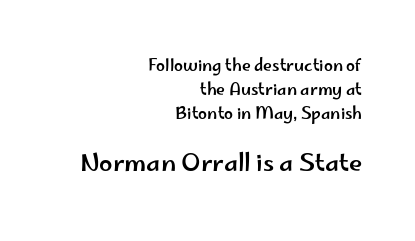
The image shows 24 px text type, upright; set right-aligned, normal line spacing (1.5x), normal letter spacing, not underlined; the second (bottom) block is 1.5x larger.
